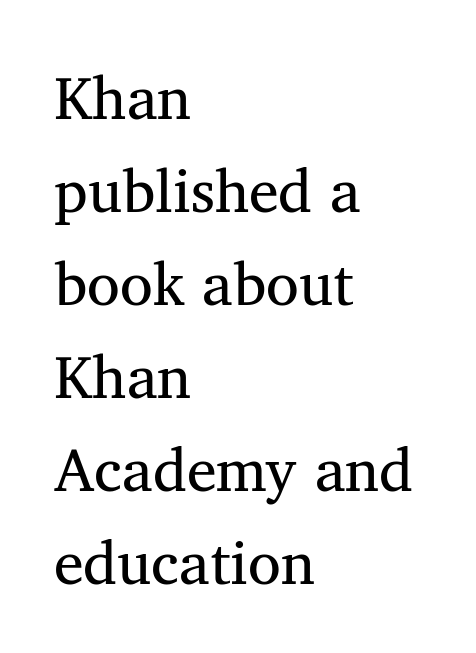
Heft: none added — not bold. The text block is weighted toward the left margin, trailing off unevenly rightward. Yep, those are serifs on the letters. Is this a fixed-width face? No — the glyphs have proportional, varying widths. Tracking here is standard; glyphs follow each other at the usual distance. This block has exactly the height ordinary leading produces.
